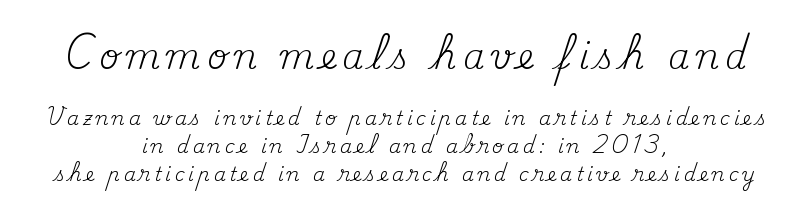
Q: Is the text bold? A: No.
Q: Is the text italic (slanted)? A: Yes.
Q: Is the typeface a serif or a sans-serif typeface? A: Serif.
Q: Is the text underlined? A: No.
Q: How is the paragraph aligned? A: Centered.
Q: Is the spacing between letters normal or unusually wide? A: Unusually wide.
Q: Is the spacing between lines tight, normal or loose? A: Normal.
Q: Which block of text is set in a larger size, the first (top) or the second (bottom)? A: The first (top) one.
Q: Width (condensed, normal, or wide)? A: Normal.
Q: Stroke contrast? A: Medium.
Q: x-height? A: Small.
Q: Monospaced? A: No.
